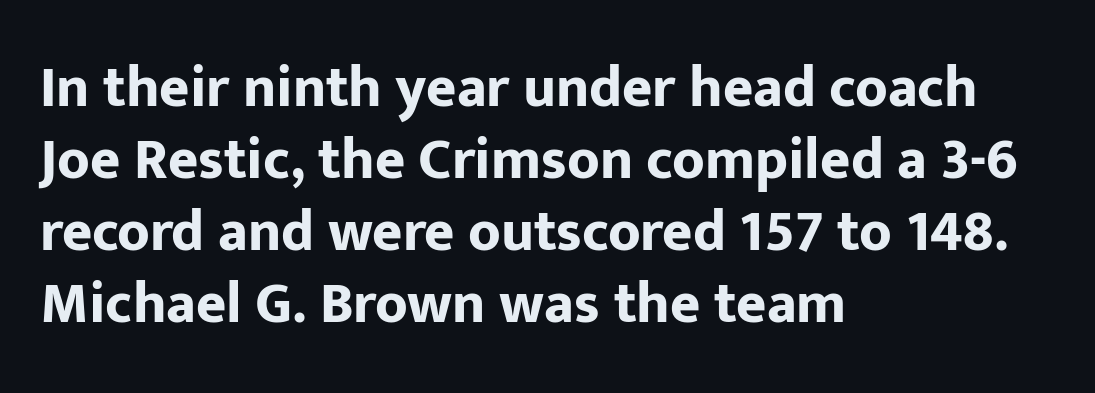
The image shows 58 px bold sans-serif type, upright; set left-aligned, line spacing 1.24x, normal letter spacing, not underlined; low stroke contrast and a medium x-height.
